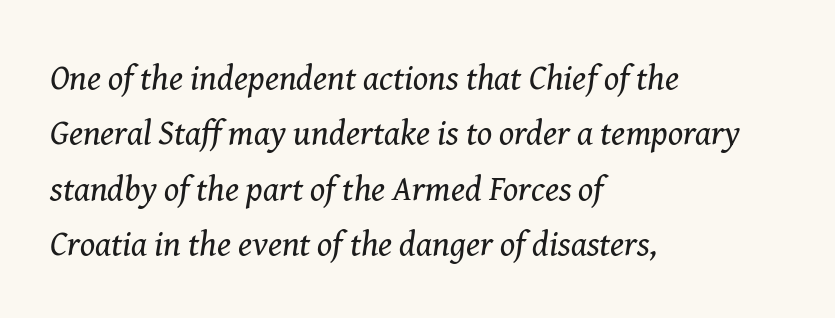
Q: Is the text bold? A: No.
Q: Is the text italic (slanted)? A: Yes, it leans right by about 8 degrees.
Q: Is the typeface a serif or a sans-serif typeface? A: Serif.
Q: Is the text underlined? A: No.
Q: How is the paragraph aligned? A: Left-aligned.
Q: Is the spacing between letters normal or unusually wide? A: Normal.
Q: Is the spacing between lines tight, normal or loose? A: Normal.
Q: Width (condensed, normal, or wide)? A: Normal.
Q: Stroke contrast? A: Medium.
Q: x-height? A: Medium.
Q: Monospaced? A: No.
